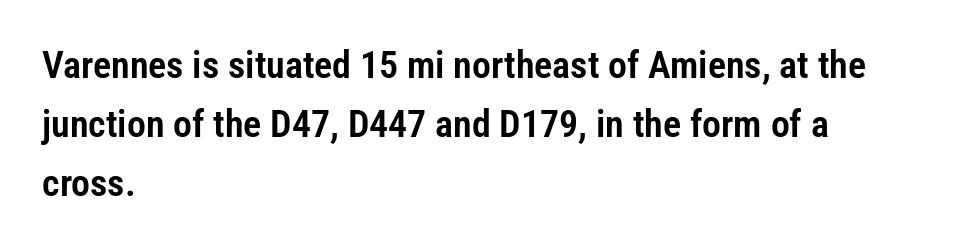
{"serif": "no", "italic": "no", "width": "condensed", "stroke_contrast": "low", "x_height": "medium", "monospaced": "no", "underline": "no", "align": "left", "line_spacing": "normal", "line_spacing_ratio": 1.55, "letter_spacing": "normal", "letter_spacing_em": 0.0, "glyph_px": 38}
